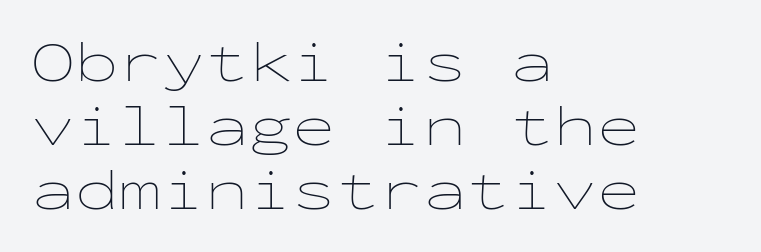
Fixed-width glyphs throughout — classic coding-font behaviour. Think standard paragraph weight, or any step lighter than that. The words here are not underlined. Ascenders rise straight up at ninety degrees.
